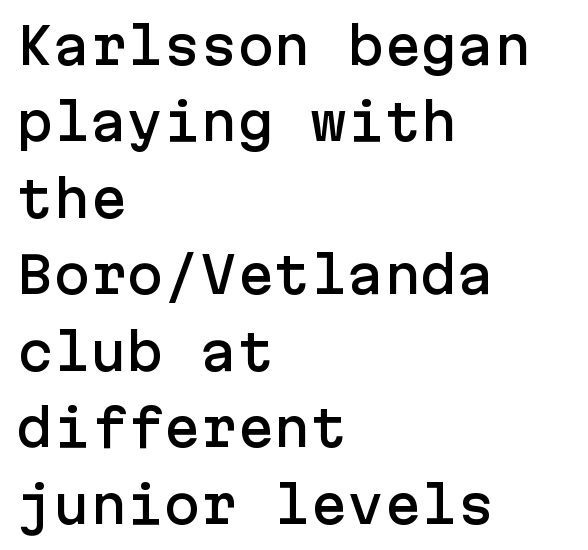
The image shows 49 px sans-serif type, upright; set left-aligned, normal line spacing (1.56x), normal letter spacing, not underlined; low stroke contrast and a medium x-height.
